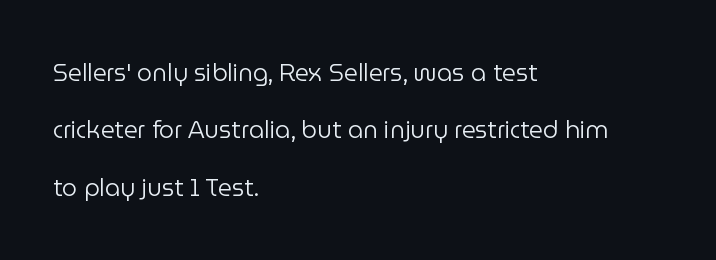
A clean baseline with only descenders dipping below it. This sample is left-justified, so line endings fall wherever the words run out. You can tell it's not italic because the verticals are truly vertical. The passage shown stacks its lines with a broad gap. Compared with typical body copy, the letter spacing here is the same.
